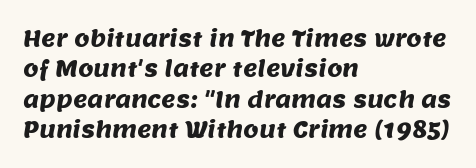
{"underline": "no", "align": "left", "line_spacing": "normal", "line_spacing_ratio": 1.38, "letter_spacing": "normal", "letter_spacing_em": 0.0, "glyph_px": 22}
